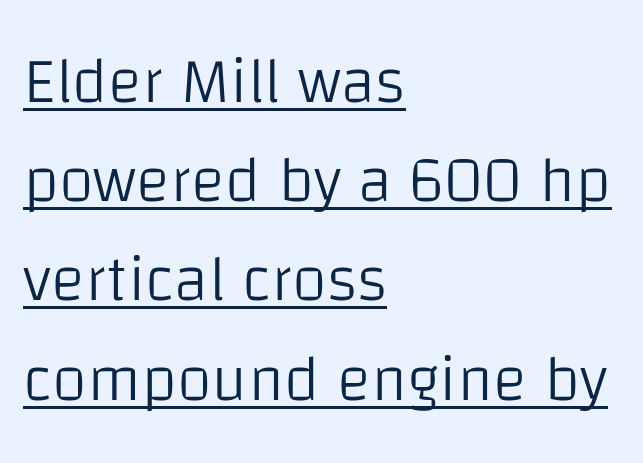
{"serif": "no", "italic": "no", "bold": "no", "weight": "light", "width": "normal", "stroke_contrast": "low", "x_height": "large", "monospaced": "no", "underline": "yes", "align": "left", "line_spacing": "normal", "line_spacing_ratio": 1.55, "letter_spacing": "normal", "letter_spacing_em": 0.0, "glyph_px": 64}
